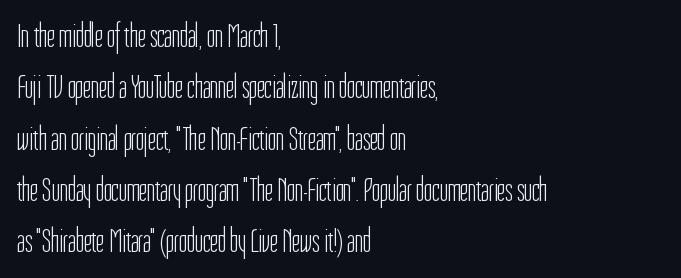
The paragraph has a hard left edge and a soft right edge. This is the regular roman posture of the typeface. Think of a printed novel: that variable character pitch is what you see here. In terms of leading, this rendering sits right in the middle.
